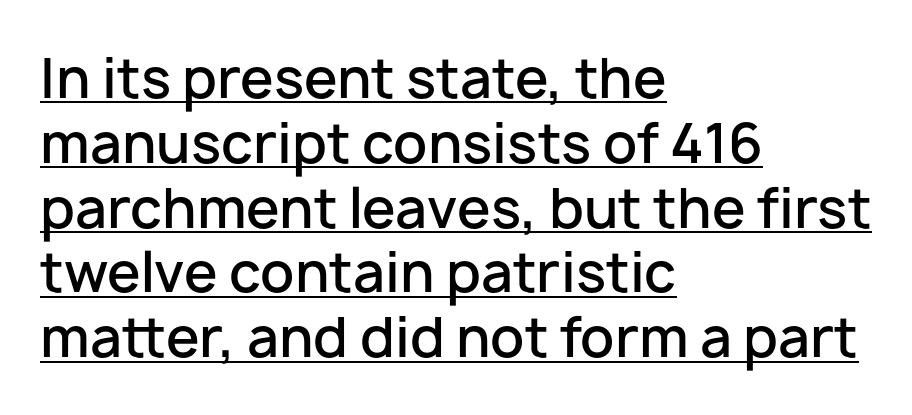
The image shows 54 px semibold sans-serif type, upright; set left-aligned, line spacing 1.2x, normal letter spacing, underlined; low stroke contrast and a medium x-height.
